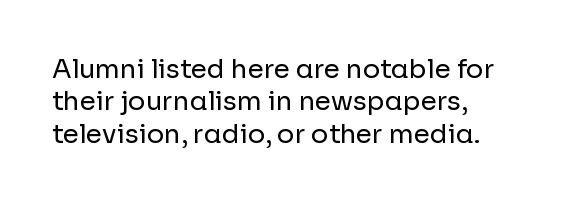
Line spacing here is normal. Nobody touched the tracking dial on this one. Quick note: underline off. Designer's note — italics off, roman on. The lines are quadded left.
